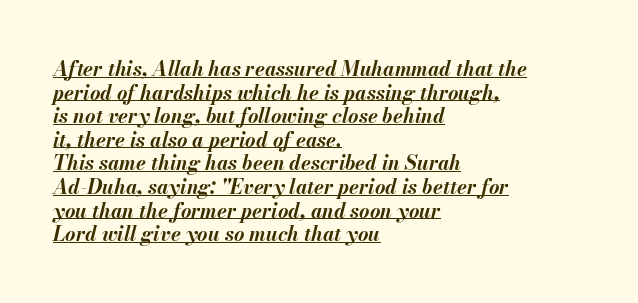
The image shows 20 px bold type, italic (leaning right); set left-aligned, line spacing 1.18x, normal letter spacing, underlined.
